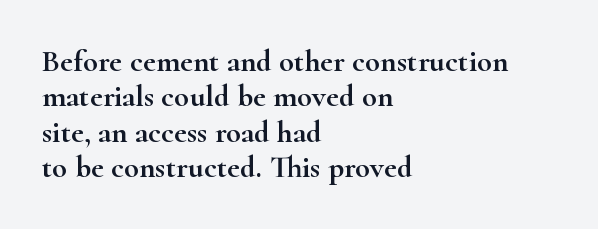
The image shows 31 px wide serif type, upright; set left-aligned, tight line spacing (1.14x), normal letter spacing, not underlined; high stroke contrast and a small x-height.
